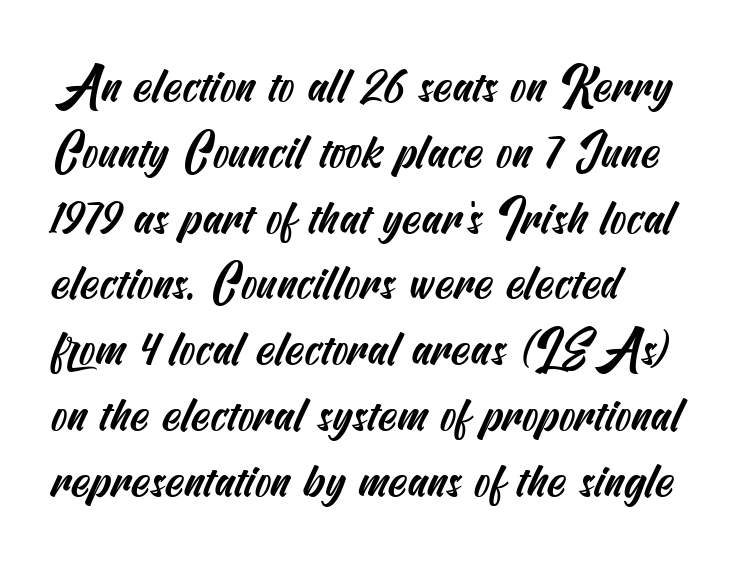
This rendering leaves character spacing at its baseline value. Examine the stroke ends and you'll find no serifs. Descenders are the only things crossing below the line. The lines are quadded left. Evenly set lines give the paragraph a standard silhouette.
